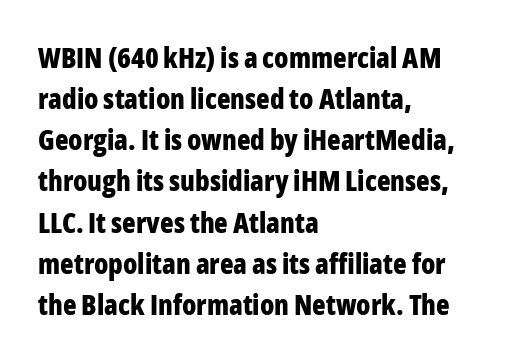
Q: Is the text bold? A: Yes.
Q: Is the text italic (slanted)? A: No, it is upright.
Q: Is the typeface a serif or a sans-serif typeface? A: Sans-serif.
Q: Is the text underlined? A: No.
Q: How is the paragraph aligned? A: Left-aligned.
Q: Is the spacing between letters normal or unusually wide? A: Normal.
Q: Is the spacing between lines tight, normal or loose? A: Normal.
Q: Width (condensed, normal, or wide)? A: Condensed.
Q: Stroke contrast? A: Low.
Q: x-height? A: Medium.
Q: Monospaced? A: No.
